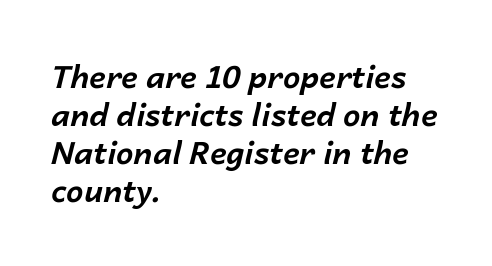
The image shows 31 px bold type, italic (leaning right); set left-aligned, line spacing 1.23x, normal letter spacing, not underlined; low stroke contrast and a medium x-height.
